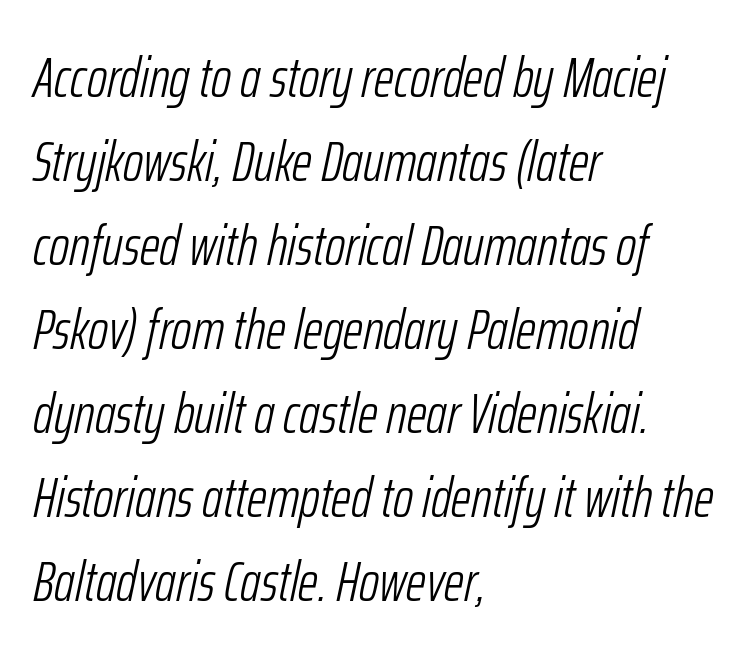
{"italic": "yes", "lean": "right", "slant_degrees": 12, "bold": "no", "weight": "light", "width": "condensed", "stroke_contrast": "low", "x_height": "medium", "monospaced": "no", "underline": "no", "align": "left", "line_spacing": "normal", "line_spacing_ratio": 1.5, "letter_spacing": "normal", "letter_spacing_em": 0.0, "glyph_px": 56}
